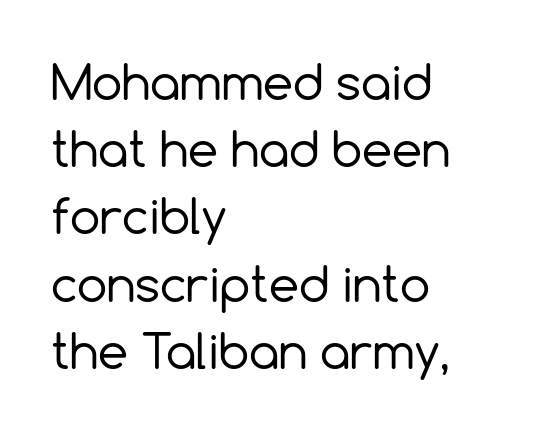
Q: Is the text bold? A: No.
Q: Is the text italic (slanted)? A: No, it is upright.
Q: Is the typeface a serif or a sans-serif typeface? A: Sans-serif.
Q: Is the text underlined? A: No.
Q: How is the paragraph aligned? A: Left-aligned.
Q: Is the spacing between letters normal or unusually wide? A: Normal.
Q: Is the spacing between lines tight, normal or loose? A: Normal.
Q: Width (condensed, normal, or wide)? A: Normal.
Q: x-height? A: Medium.
Q: Monospaced? A: No.
